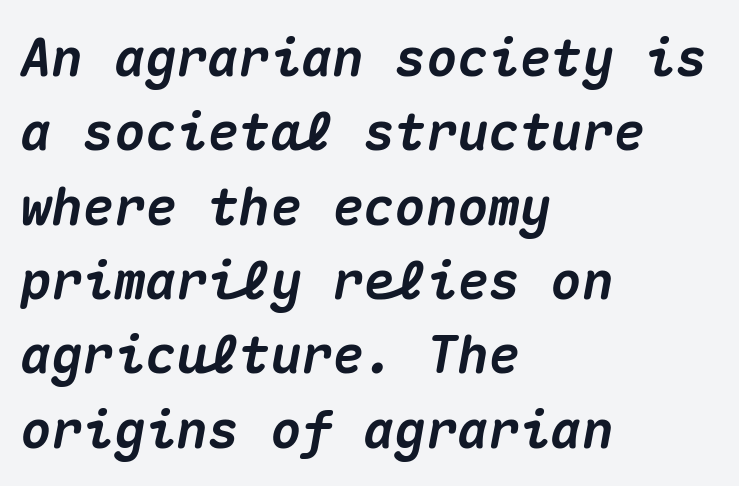
The image shows 52 px heavy type, italic (leaning right), monospaced; set left-aligned, normal line spacing (1.43x), normal letter spacing, not underlined; medium stroke contrast and a medium x-height.
